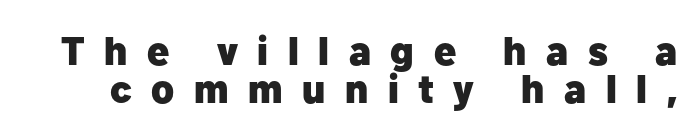
Here the glyphs are tracked loosely, breaking word shapes into spaced letters. Type without underlining. The passage shown stacks its lines with hardly any gap. You can tell from the bare stems that sans-serif type was used. In terms of weight, the rendering is a true, heavy bold.
